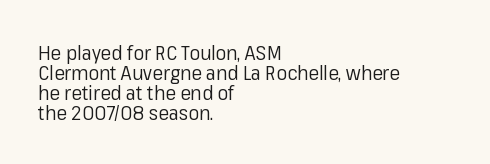
Ink coverage per letter is moderate at most. In terms of letterspacing, this is plain default setting. Teacher's note: observe the even left margin — that is flush-left alignment. The area under the type is left untouched. Horizontal bands of white between lines are thin slivers.
